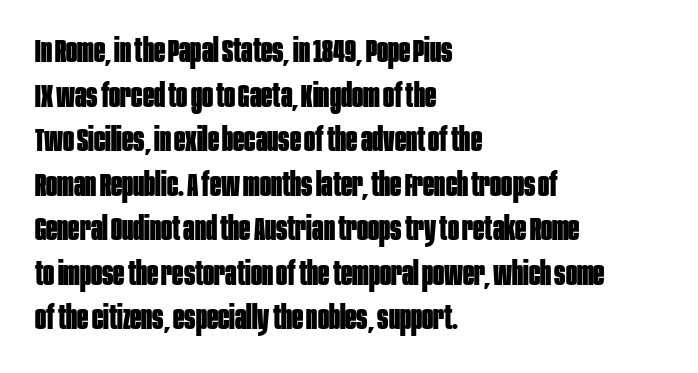
Designer's note — italics off, roman on. Varying glyph widths throughout — classic text-font behaviour. The baseline area is clear. Quick note: interline space is typical.
